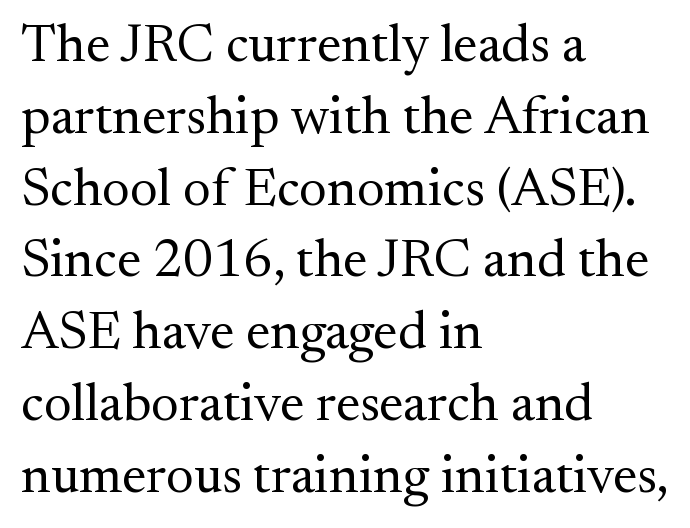
{"serif": "yes", "italic": "no", "bold": "no", "weight": "regular", "width": "normal", "stroke_contrast": "medium", "x_height": "small", "monospaced": "no", "underline": "no", "align": "left", "line_spacing": "normal", "line_spacing_ratio": 1.33, "letter_spacing": "normal", "letter_spacing_em": 0.0, "glyph_px": 54}
